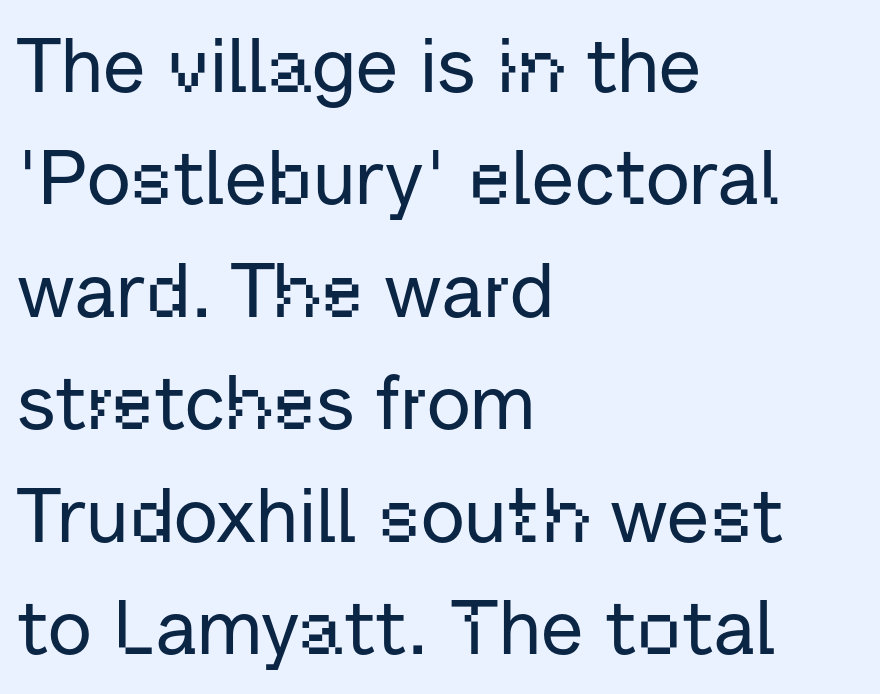
Q: Is the text italic (slanted)? A: No, it is upright.
Q: Is the typeface a serif or a sans-serif typeface? A: Sans-serif.
Q: Is the text underlined? A: No.
Q: How is the paragraph aligned? A: Left-aligned.
Q: Is the spacing between letters normal or unusually wide? A: Normal.
Q: Is the spacing between lines tight, normal or loose? A: Normal.
Q: Width (condensed, normal, or wide)? A: Normal.
Q: Stroke contrast? A: Low.
Q: x-height? A: Medium.
Q: Monospaced? A: No.
